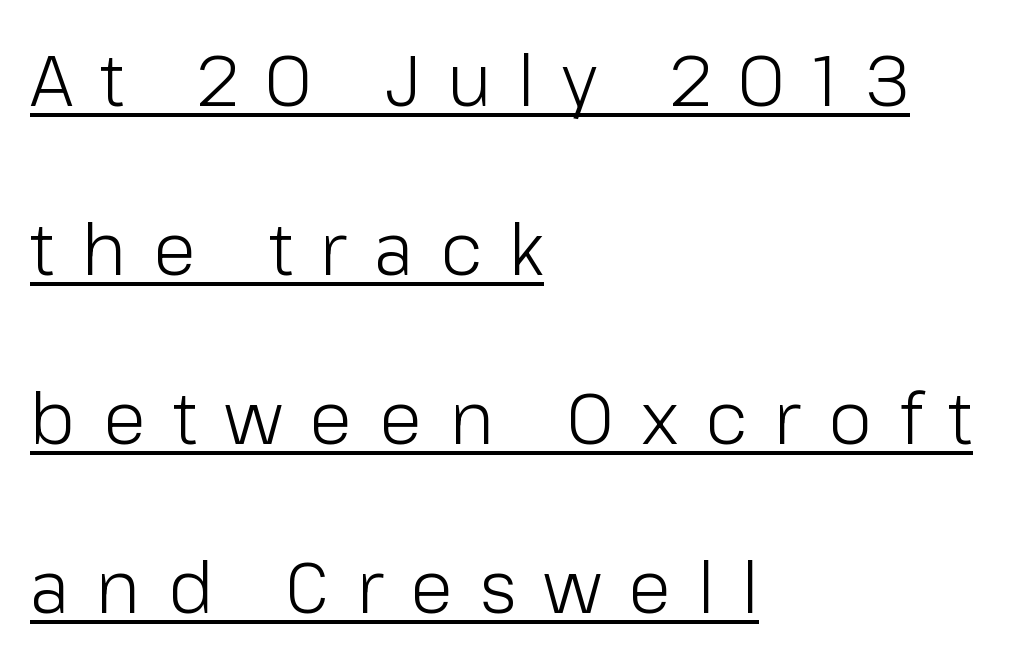
Q: Is the text bold? A: No.
Q: Is the text italic (slanted)? A: No, it is upright.
Q: Is the typeface a serif or a sans-serif typeface? A: Sans-serif.
Q: Is the text underlined? A: Yes.
Q: How is the paragraph aligned? A: Left-aligned.
Q: Is the spacing between letters normal or unusually wide? A: Unusually wide.
Q: Is the spacing between lines tight, normal or loose? A: Loose.
Q: Width (condensed, normal, or wide)? A: Normal.
Q: Stroke contrast? A: Low.
Q: x-height? A: Medium.
Q: Monospaced? A: No.
